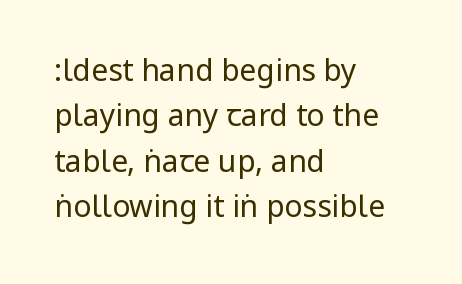
Tracking value appears to be zero — textbook default spacing. Weight: regular or lighter. No word sits above an underline. To sum up the face: it is a sans, with no serifs. Rows of type keep a routine distance in the vertical direction. Notice how the stems are strictly vertical — no italics here.
